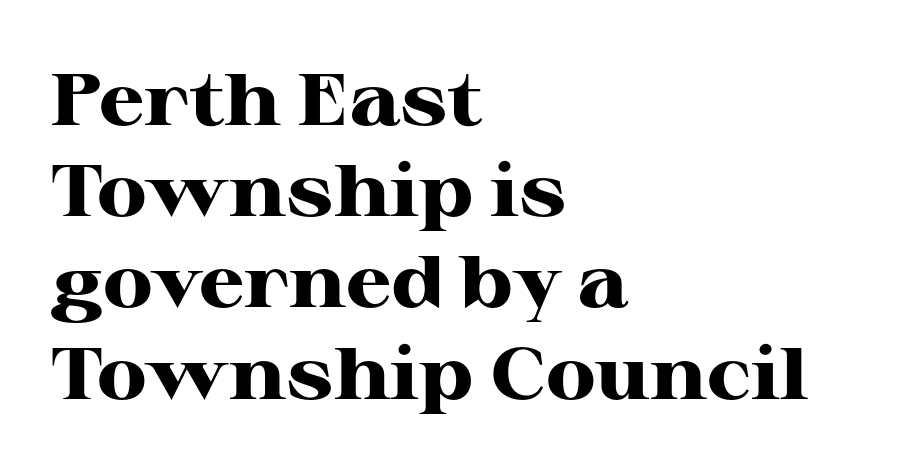
The zone under the glyphs is completely vacant. These lines carry a lot of weight — the face is fully bold. The passage shown is typed in a proportional face where columns would drift. A serif font was chosen for this passage. Inter-character spacing is left at the font's built-in metrics. In CSS terms this would be text-align: left.
